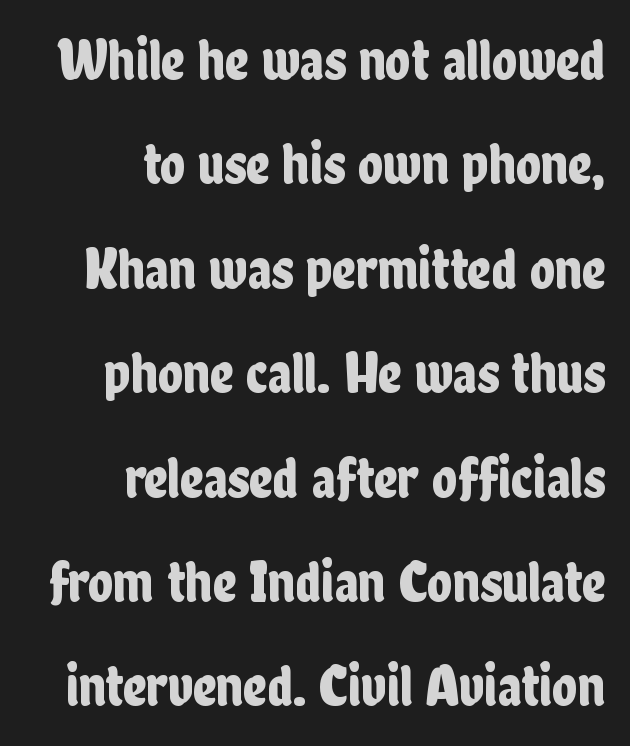
The image shows 58 px condensed sans-serif type, upright; set right-aligned, line spacing 1.8x, normal letter spacing, not underlined; low stroke contrast and a medium x-height.
